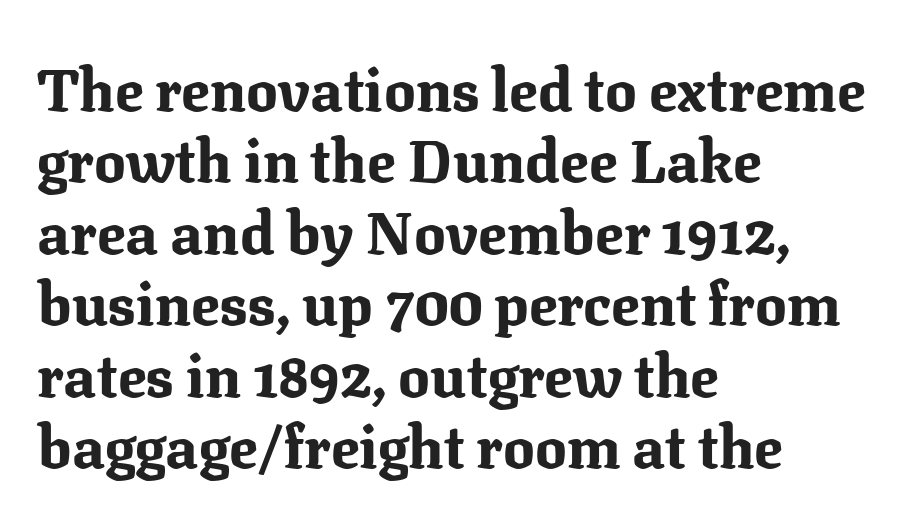
The image shows 59 px bold serif type, upright; set left-aligned, line spacing 1.21x, normal letter spacing, not underlined; medium stroke contrast and a medium x-height.
